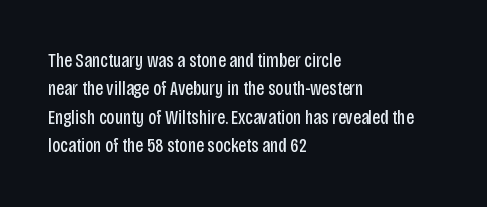
{"italic": "no", "bold": "no", "underline": "no", "align": "left", "line_spacing": "normal", "line_spacing_ratio": 1.42, "letter_spacing": "normal", "letter_spacing_em": 0.0, "glyph_px": 20}
